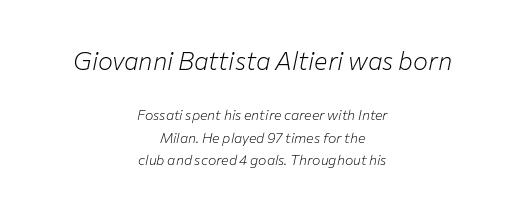
Q: Is the text bold? A: No.
Q: Is the text italic (slanted)? A: Yes, it leans right by about 12 degrees.
Q: Is the text underlined? A: No.
Q: How is the paragraph aligned? A: Centered.
Q: Is the spacing between letters normal or unusually wide? A: Normal.
Q: Is the spacing between lines tight, normal or loose? A: Normal.
Q: Which block of text is set in a larger size, the first (top) or the second (bottom)? A: The first (top) one.
